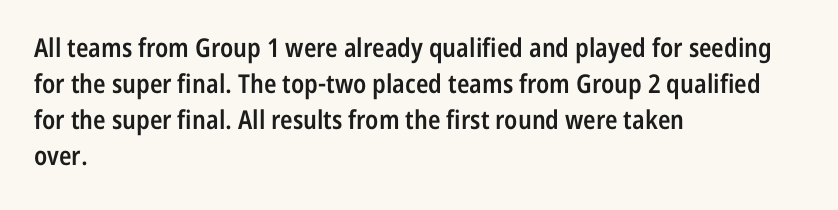
The image shows 26 px text type, upright; set left-aligned, normal line spacing (1.39x), normal letter spacing, not underlined.
